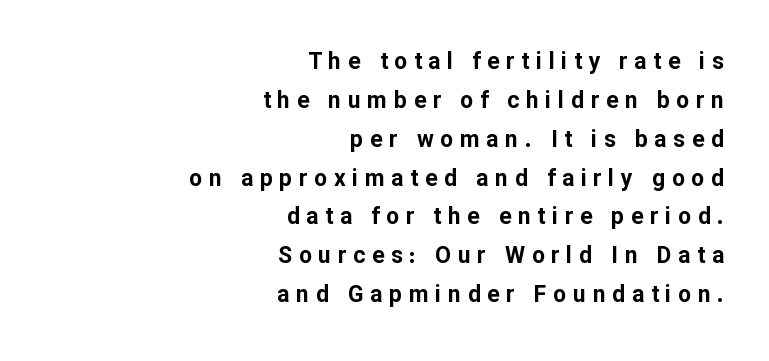
Q: Is the text bold? A: Yes.
Q: Is the text italic (slanted)? A: No, it is upright.
Q: Is the text underlined? A: No.
Q: How is the paragraph aligned? A: Right-aligned.
Q: Is the spacing between letters normal or unusually wide? A: Unusually wide.
Q: Is the spacing between lines tight, normal or loose? A: Normal.
